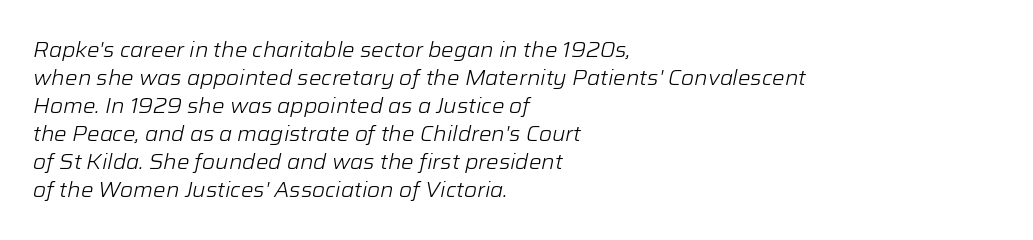
Q: Is the text bold? A: No.
Q: Is the text italic (slanted)? A: Yes, it leans right by about 12 degrees.
Q: Is the text underlined? A: No.
Q: How is the paragraph aligned? A: Left-aligned.
Q: Is the spacing between letters normal or unusually wide? A: Normal.
Q: Is the spacing between lines tight, normal or loose? A: Normal.
